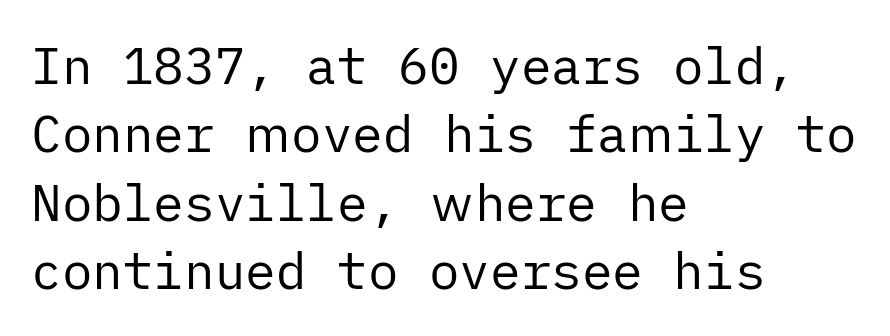
The image shows 51 px regular-weight sans-serif type, upright; set left-aligned, normal line spacing (1.34x), normal letter spacing, not underlined; low stroke contrast and a medium x-height.
